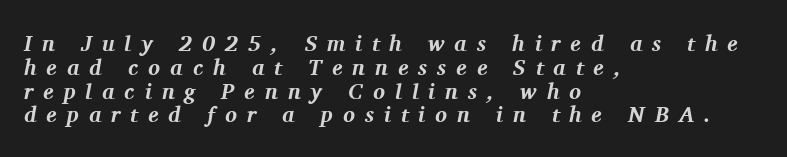
Q: Is the text bold? A: Yes.
Q: Is the text italic (slanted)? A: Yes, it leans right by about 11 degrees.
Q: Is the text underlined? A: No.
Q: How is the paragraph aligned? A: Left-aligned.
Q: Is the spacing between letters normal or unusually wide? A: Unusually wide.
Q: Is the spacing between lines tight, normal or loose? A: Tight.
